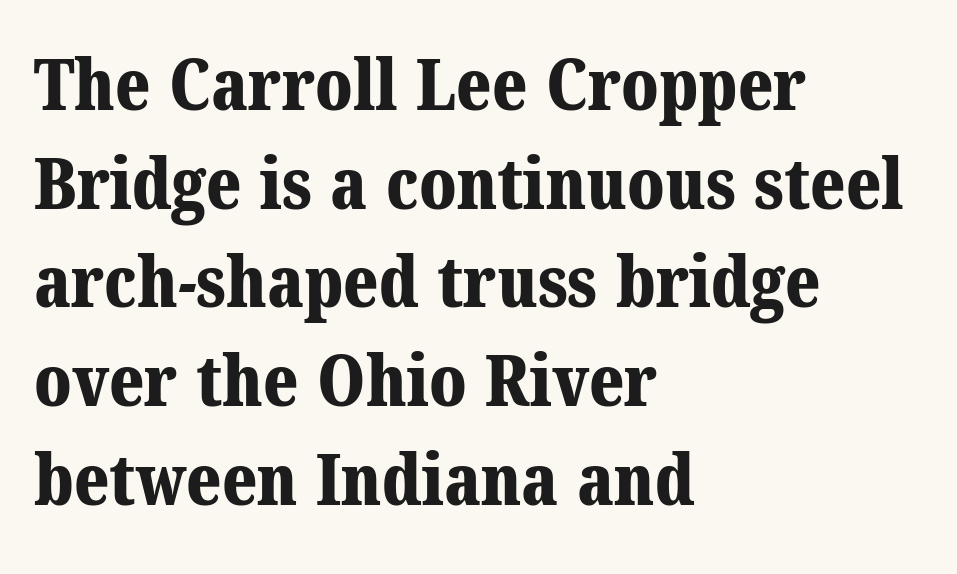
Q: Is the text bold? A: Yes.
Q: Is the typeface a serif or a sans-serif typeface? A: Serif.
Q: Is the text underlined? A: No.
Q: How is the paragraph aligned? A: Left-aligned.
Q: Is the spacing between letters normal or unusually wide? A: Normal.
Q: Is the spacing between lines tight, normal or loose? A: Normal.
Q: Width (condensed, normal, or wide)? A: Normal.
Q: Stroke contrast? A: Medium.
Q: x-height? A: Medium.
Q: Monospaced? A: No.
